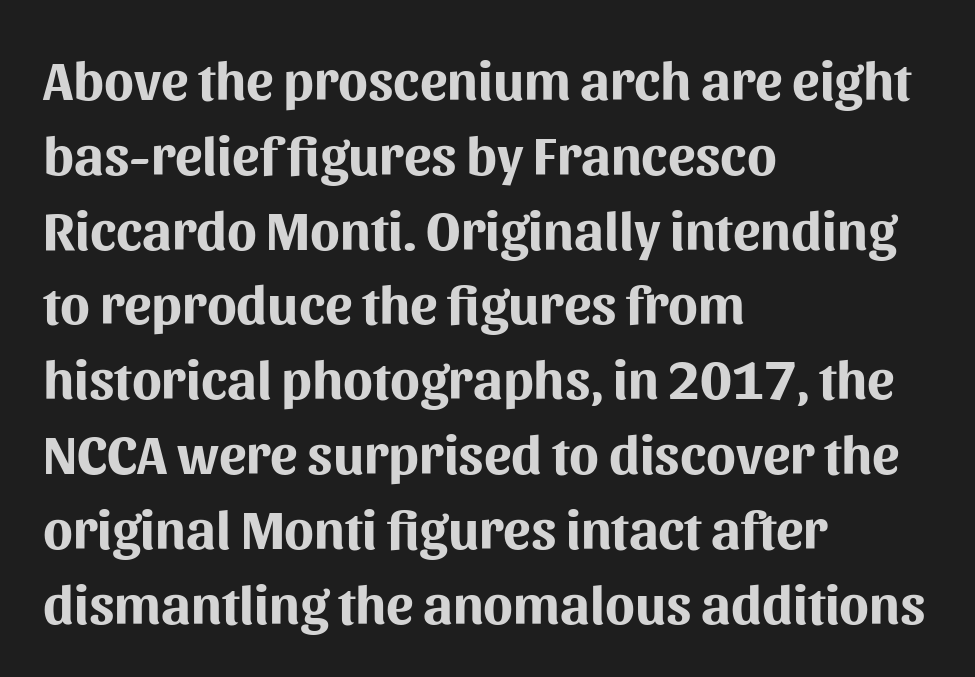
Q: Is the text bold? A: Yes.
Q: Is the text italic (slanted)? A: No, it is upright.
Q: Is the typeface a serif or a sans-serif typeface? A: Sans-serif.
Q: Is the text underlined? A: No.
Q: How is the paragraph aligned? A: Left-aligned.
Q: Is the spacing between letters normal or unusually wide? A: Normal.
Q: Is the spacing between lines tight, normal or loose? A: Normal.
Q: Width (condensed, normal, or wide)? A: Normal.
Q: Stroke contrast? A: Medium.
Q: x-height? A: Medium.
Q: Monospaced? A: No.
